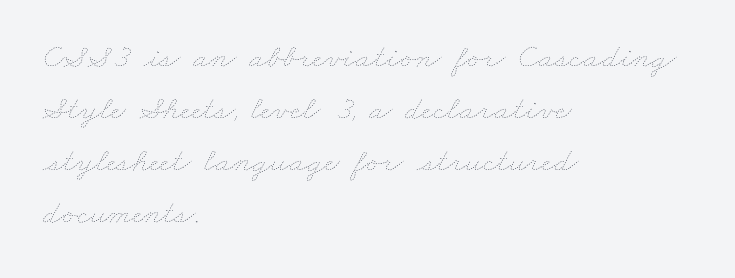
The image shows 34 px thin, wide type; set left-aligned, normal line spacing (1.53x), normal letter spacing, not underlined; low stroke contrast and a small x-height.
